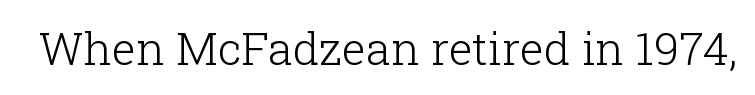
{"serif": "yes", "italic": "no", "bold": "no", "weight": "light", "width": "normal", "stroke_contrast": "low", "x_height": "medium", "monospaced": "no", "underline": "no", "letter_spacing": "normal", "letter_spacing_em": 0.0, "glyph_px": 45}
